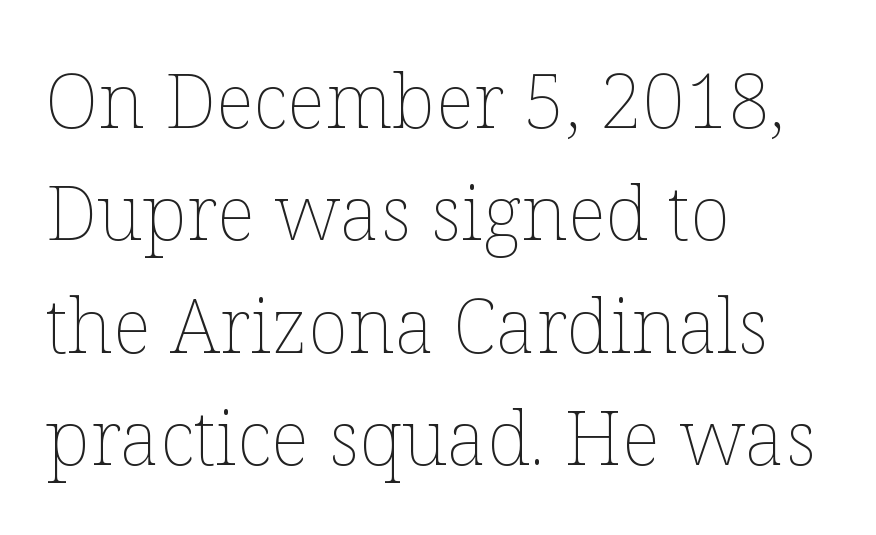
The type is set solid horizontally, with unmodified tracking. Vertical strokes here are truly vertical. Summary of vertical rhythm: regular, with standard interline spacing. Proportional: the letters do not fall into vertical columns. A bare baseline throughout the passage. Nothing heavy about these letters — not bold at all.
